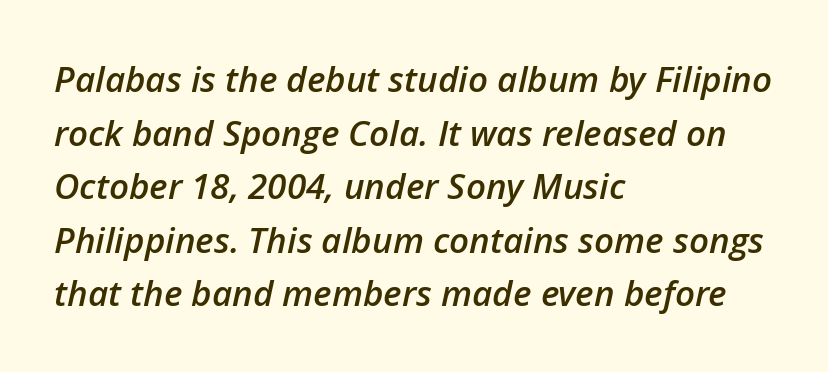
The image shows 35 px semibold type, italic (leaning right); set left-aligned, normal line spacing (1.53x), normal letter spacing, not underlined; low stroke contrast and a medium x-height.
